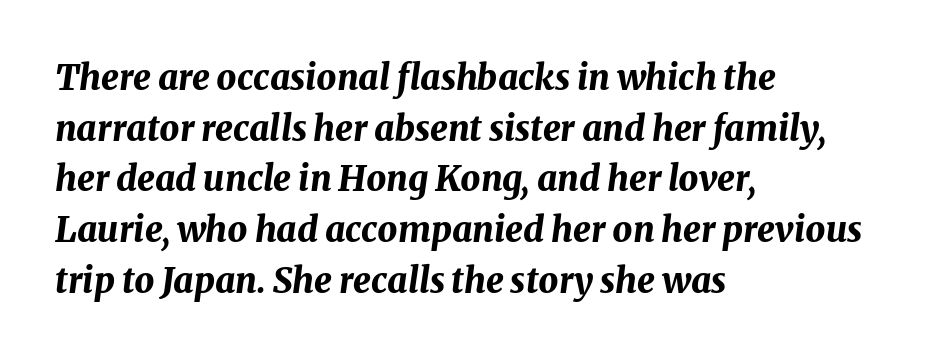
The image shows 35 px bold type, italic (leaning right); set left-aligned, normal line spacing (1.45x), normal letter spacing, not underlined; medium stroke contrast and a medium x-height.
